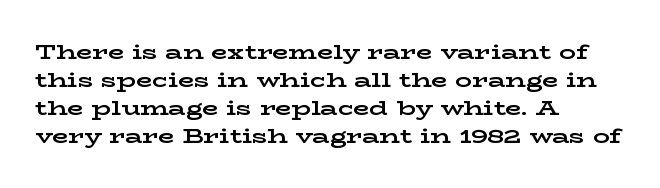
The image shows 21 px bold type, upright; set left-aligned, normal line spacing (1.34x), normal letter spacing, not underlined.
